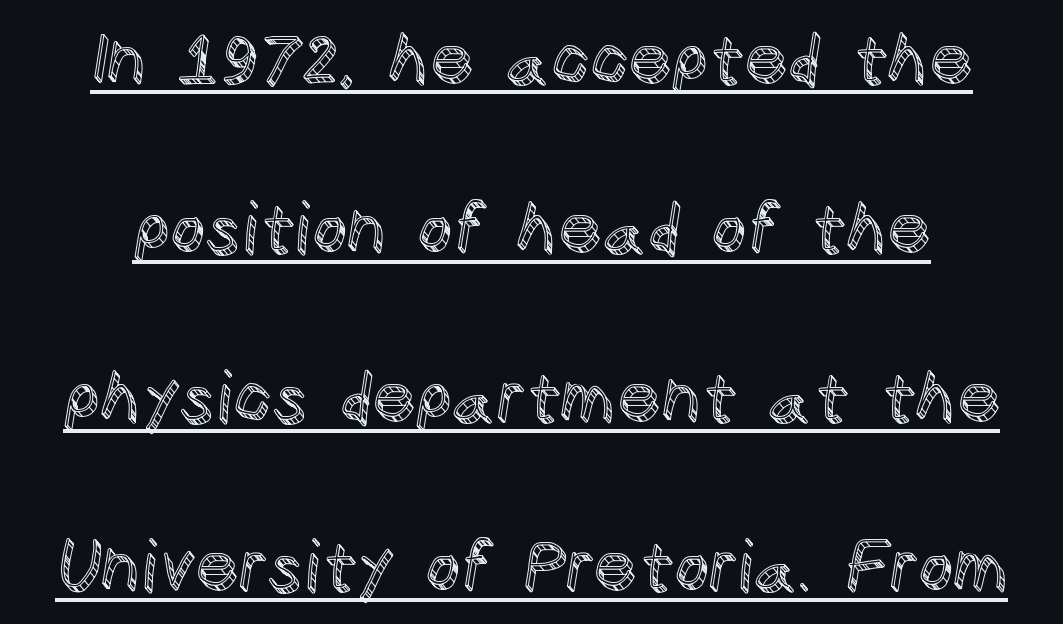
The image shows 69 px text type; set loose line spacing (2.45x), normal letter spacing, underlined; a large x-height.
